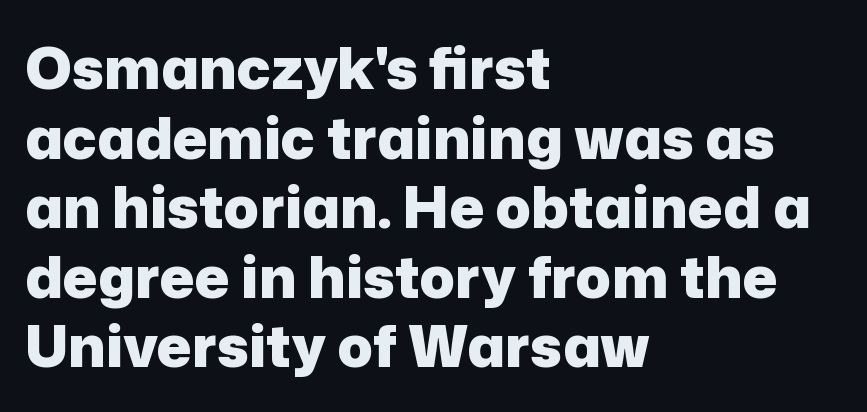
{"serif": "no", "italic": "no", "bold": "yes", "weight": "heavy", "width": "normal", "stroke_contrast": "low", "x_height": "medium", "monospaced": "no", "underline": "no", "align": "left", "line_spacing_ratio": 1.2, "letter_spacing": "normal", "letter_spacing_em": 0.0, "glyph_px": 58}
